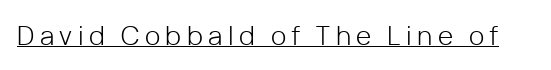
The image shows 26 px text type, upright; set unusually wide letter spacing (+0.21 em), underlined.
